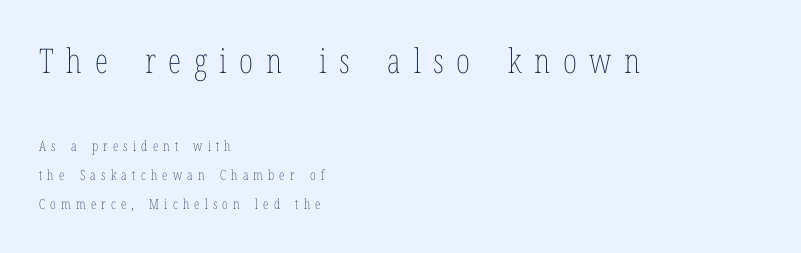
The image shows 34 px thin, condensed type, upright; set left-aligned, loose line spacing (2.07x), unusually wide letter spacing (+0.37 em), not underlined; the first (top) block is 2.43x larger; low stroke contrast and a medium x-height.
